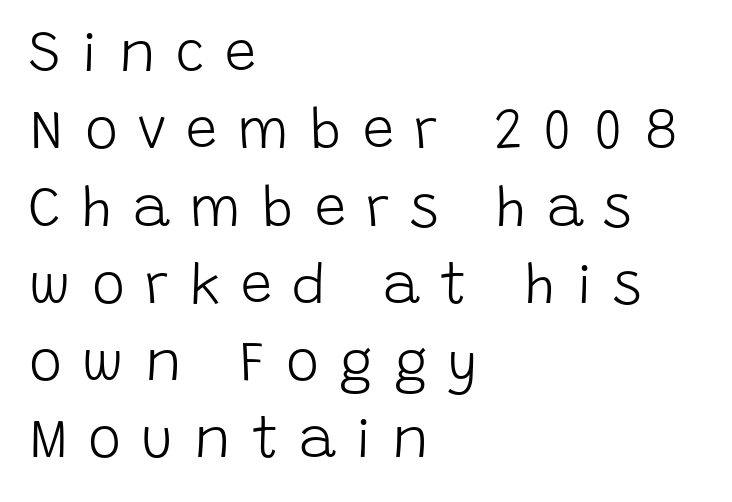
{"serif": "no", "italic": "no", "bold": "no", "weight": "light", "width": "normal", "stroke_contrast": "low", "x_height": "large", "monospaced": "no", "underline": "no", "align": "left", "line_spacing": "normal", "line_spacing_ratio": 1.38, "letter_spacing": "wide", "letter_spacing_em": 0.36, "glyph_px": 56}
